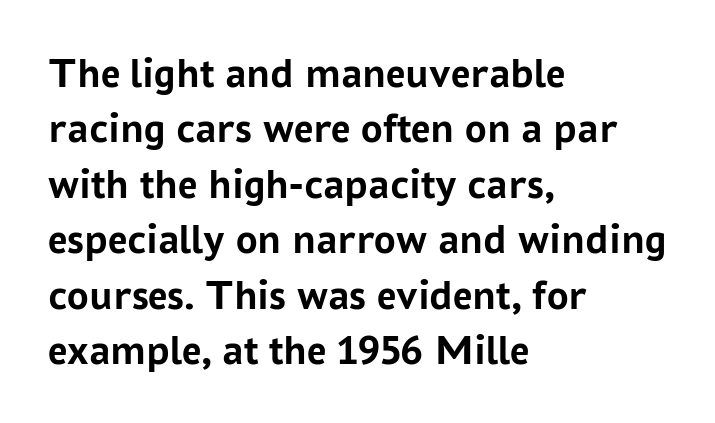
The image shows 43 px semibold sans-serif type, upright; set left-aligned, normal line spacing (1.29x), normal letter spacing, not underlined; low stroke contrast and a medium x-height.
